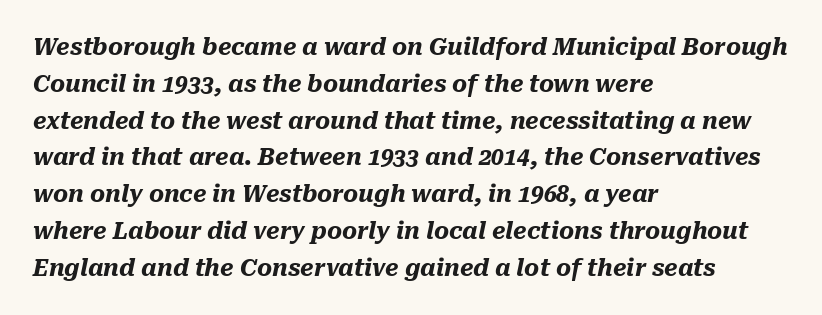
The image shows 23 px bold type, italic (leaning right); set left-aligned, normal line spacing (1.6x), normal letter spacing, not underlined.
